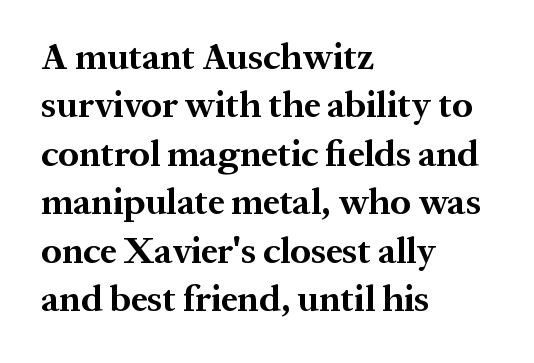
The image shows 37 px bold serif type, upright; set left-aligned, normal line spacing (1.31x), normal letter spacing, not underlined; medium stroke contrast and a medium x-height.
